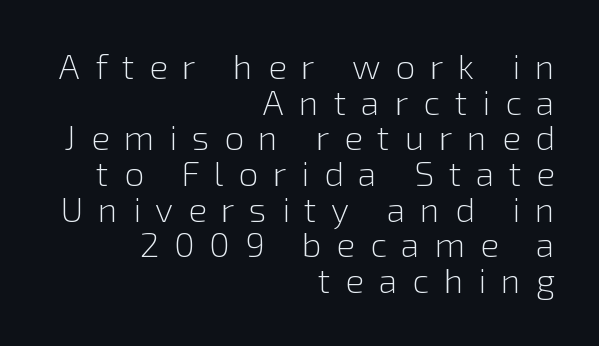
{"serif": "no", "italic": "no", "bold": "no", "weight": "light", "width": "normal", "stroke_contrast": "low", "x_height": "medium", "monospaced": "no", "underline": "no", "align": "right", "line_spacing": "tight", "line_spacing_ratio": 1.02, "letter_spacing": "wide", "letter_spacing_em": 0.42, "glyph_px": 35}
